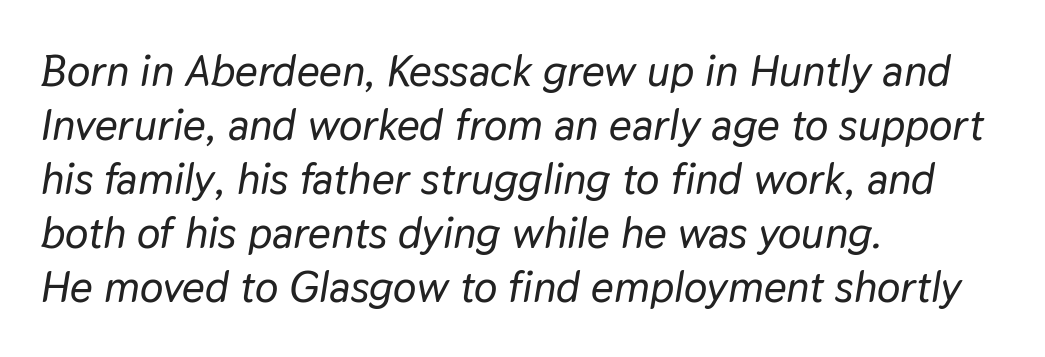
Underline: absent. The lettering tilts uniformly, giving the passage an italic look. A typesetter would call this zero additional tracking. Teacher's note: observe the even left margin — that is flush-left alignment. The passage shown is typed in a proportional face where columns would drift.
